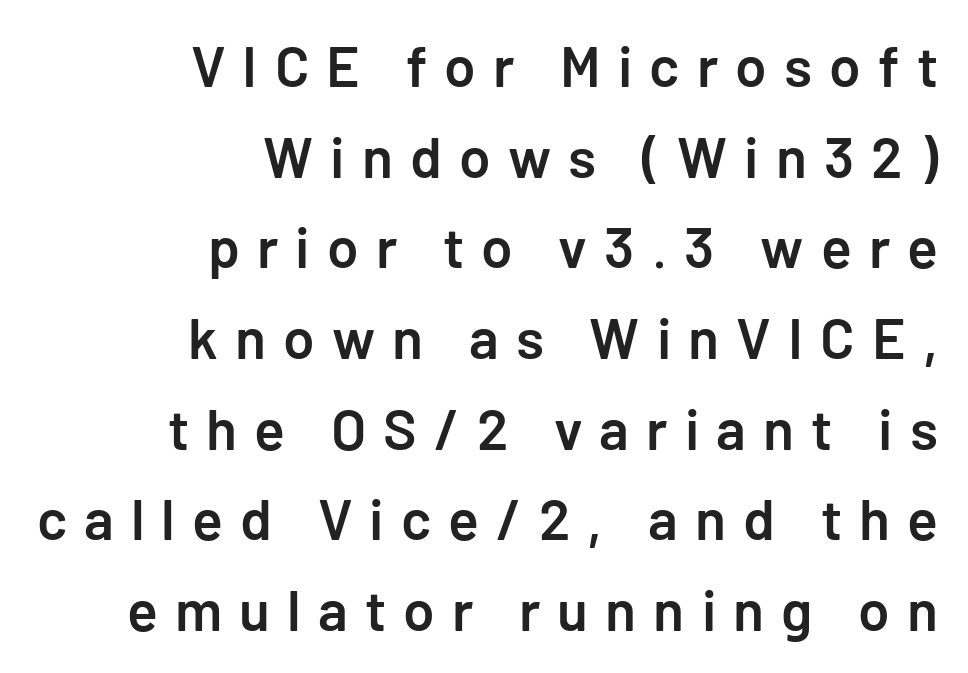
Q: Is the text bold? A: Semi-bold.
Q: Is the text italic (slanted)? A: No, it is upright.
Q: Is the typeface a serif or a sans-serif typeface? A: Sans-serif.
Q: Is the text underlined? A: No.
Q: How is the paragraph aligned? A: Right-aligned.
Q: Is the spacing between letters normal or unusually wide? A: Unusually wide.
Q: Is the spacing between lines tight, normal or loose? A: Normal.
Q: Width (condensed, normal, or wide)? A: Normal.
Q: Stroke contrast? A: Low.
Q: x-height? A: Medium.
